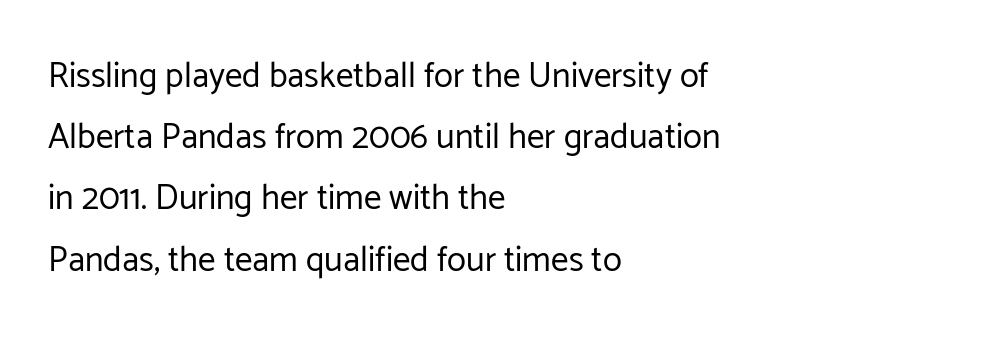
{"serif": "no", "italic": "no", "bold": "no", "weight": "regular", "width": "normal", "stroke_contrast": "low", "x_height": "medium", "monospaced": "no", "underline": "no", "align": "left", "line_spacing_ratio": 1.75, "letter_spacing": "normal", "letter_spacing_em": 0.0, "glyph_px": 35}
